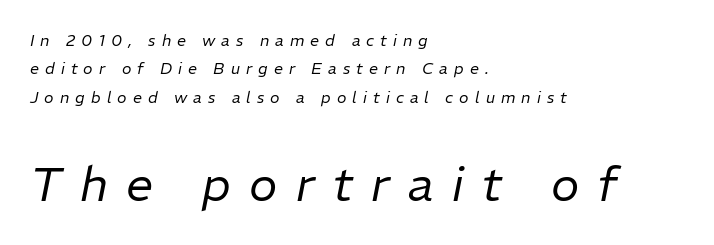
Q: Is the text bold? A: No.
Q: Is the text italic (slanted)? A: Yes, it leans right by about 11 degrees.
Q: Is the text underlined? A: No.
Q: How is the paragraph aligned? A: Left-aligned.
Q: Is the spacing between letters normal or unusually wide? A: Unusually wide.
Q: Which block of text is set in a larger size, the first (top) or the second (bottom)? A: The second (bottom) one.
Q: Width (condensed, normal, or wide)? A: Normal.
Q: Stroke contrast? A: Low.
Q: x-height? A: Medium.
Q: Monospaced? A: No.
